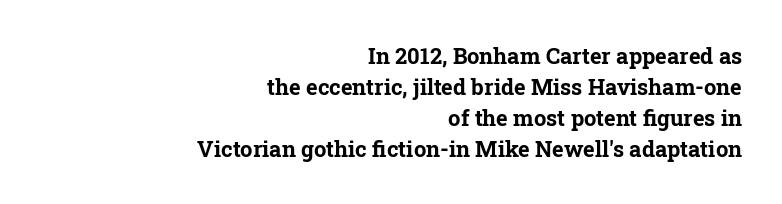
Q: Is the text bold? A: Yes.
Q: Is the text italic (slanted)? A: No, it is upright.
Q: Is the text underlined? A: No.
Q: How is the paragraph aligned? A: Right-aligned.
Q: Is the spacing between letters normal or unusually wide? A: Normal.
Q: Is the spacing between lines tight, normal or loose? A: Normal.
